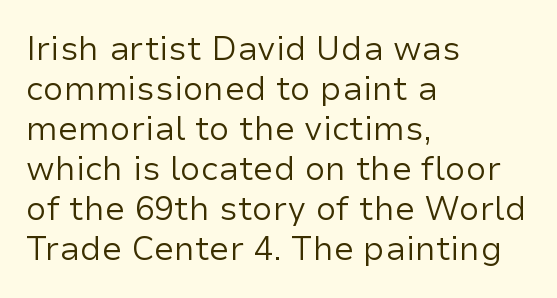
{"serif": "no", "italic": "no", "bold": "no", "weight": "regular", "width": "normal", "stroke_contrast": "low", "x_height": "medium", "monospaced": "no", "underline": "no", "align": "left", "line_spacing_ratio": 1.21, "letter_spacing": "normal", "letter_spacing_em": 0.0, "glyph_px": 33}
